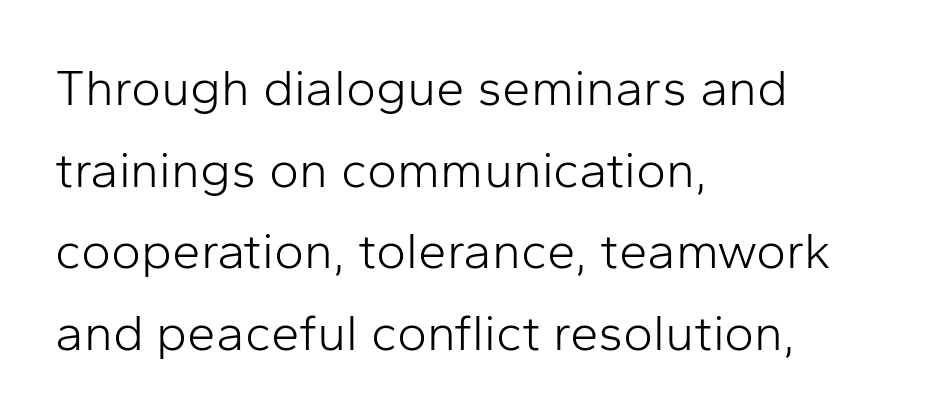
You could not count columns in this text — the font is proportionally spaced. Honestly, the letter spacing is just normal — you wouldn't notice it. Is the type heavy? It reads as light-to-regular instead. Students, observe: this is what conventionally led text looks like. The letters carry no serifs — their stems end cleanly without finishing strokes.
